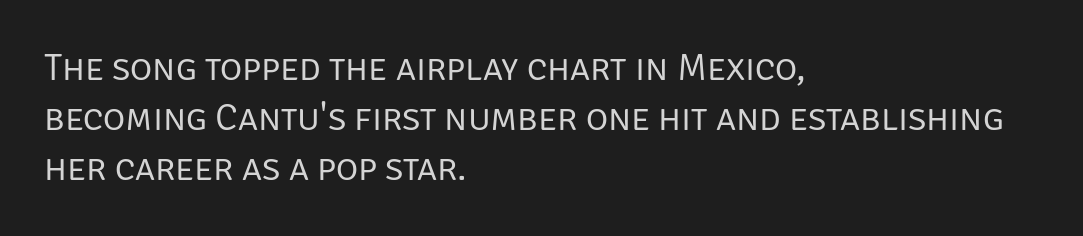
Q: Is the text bold? A: No.
Q: Is the text italic (slanted)? A: No, it is upright.
Q: Is the typeface a serif or a sans-serif typeface? A: Sans-serif.
Q: Is the text underlined? A: No.
Q: How is the paragraph aligned? A: Left-aligned.
Q: Is the spacing between letters normal or unusually wide? A: Normal.
Q: Is the spacing between lines tight, normal or loose? A: Normal.
Q: Width (condensed, normal, or wide)? A: Normal.
Q: Stroke contrast? A: Low.
Q: x-height? A: Large.
Q: Monospaced? A: No.
